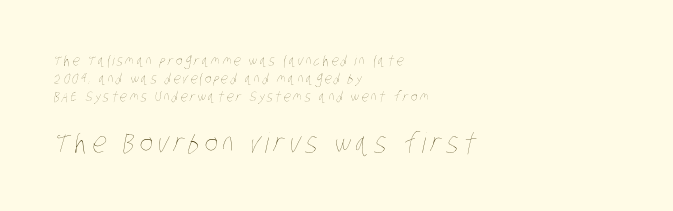
Looks like regular typesetting: each glyph gets only the width it needs. The font sits on the lighter half of the weight spectrum, regular included. Visually the block forms a straight wall on the left and a jagged coastline on the right. Baseline-to-baseline distance is the conventional proportion of letter height. You get the small type first, then a jump to larger type. Beneath every word, the page is bare.
